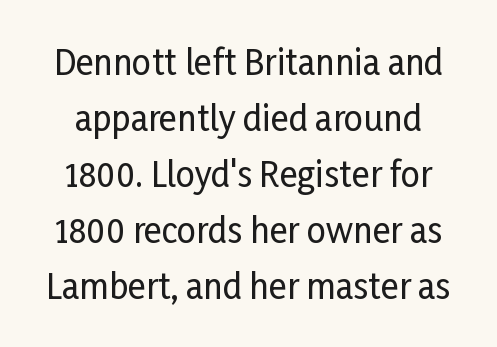
The image shows 34 px condensed sans-serif type, upright; set normal line spacing (1.65x), normal letter spacing, not underlined; low stroke contrast and a medium x-height.
